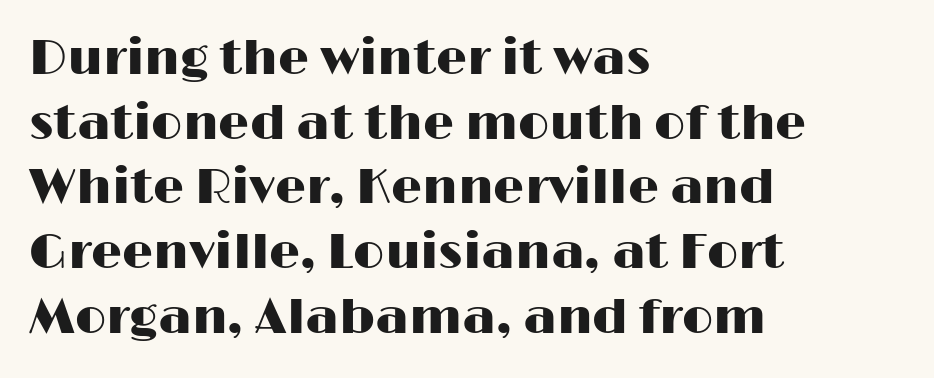
Q: Is the text italic (slanted)? A: No, it is upright.
Q: Is the typeface a serif or a sans-serif typeface? A: Sans-serif.
Q: Is the text underlined? A: No.
Q: How is the paragraph aligned? A: Left-aligned.
Q: Is the spacing between letters normal or unusually wide? A: Normal.
Q: Is the spacing between lines tight, normal or loose? A: Normal.
Q: Width (condensed, normal, or wide)? A: Wide.
Q: Stroke contrast? A: High.
Q: x-height? A: Medium.
Q: Monospaced? A: No.
